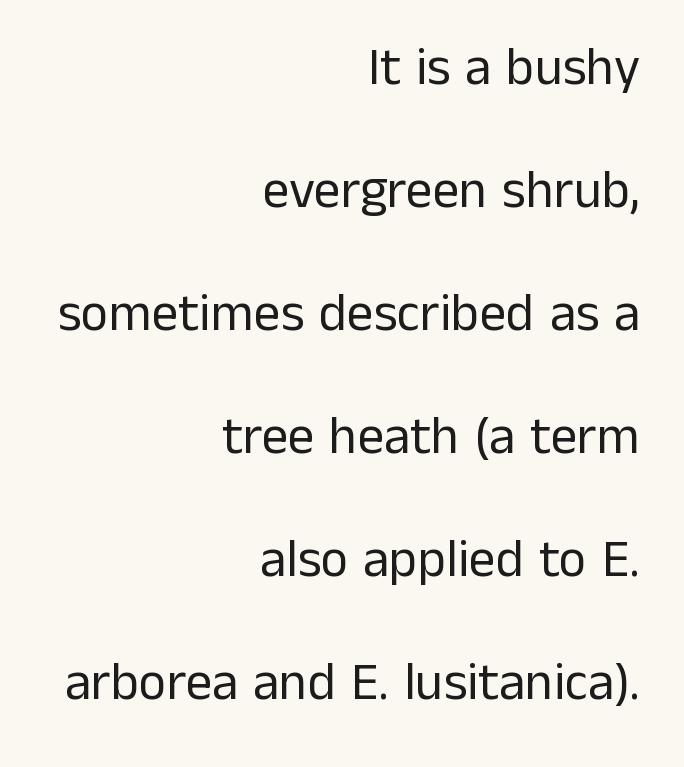
The image shows 53 px regular-weight sans-serif type, upright; set right-aligned, loose line spacing (2.32x), normal letter spacing, not underlined; low stroke contrast and a medium x-height.
